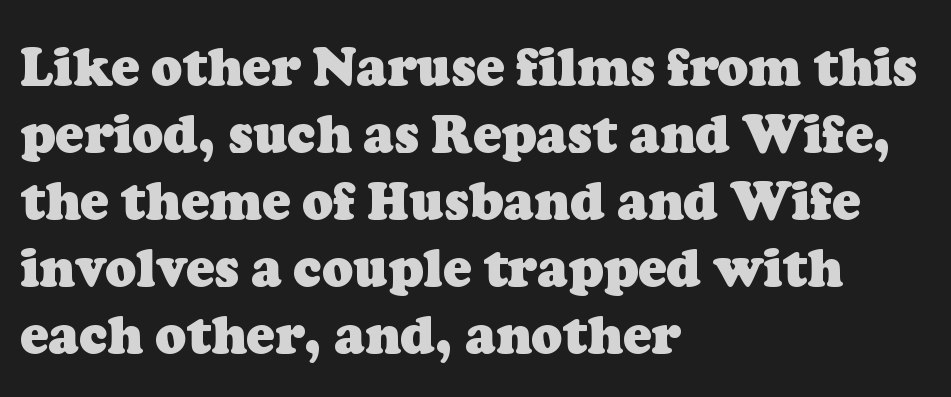
In terms of weight, the rendering is a true, heavy bold. The text block is weighted toward the left margin, trailing off unevenly rightward. Standard letterfit; no display-style spreading of the glyphs. Unlike a clean sans, this face finishes its strokes with serifs. The zone under the glyphs is completely vacant.
